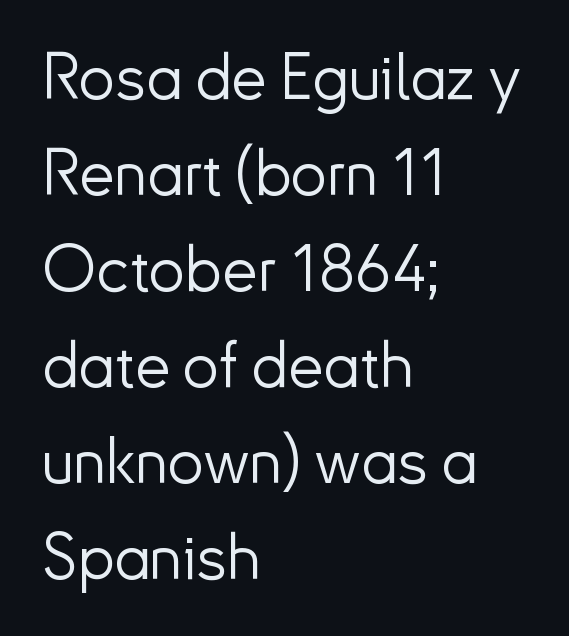
Q: Is the text bold? A: No.
Q: Is the text italic (slanted)? A: No, it is upright.
Q: Is the typeface a serif or a sans-serif typeface? A: Sans-serif.
Q: Is the text underlined? A: No.
Q: How is the paragraph aligned? A: Left-aligned.
Q: Is the spacing between letters normal or unusually wide? A: Normal.
Q: Is the spacing between lines tight, normal or loose? A: Normal.
Q: Width (condensed, normal, or wide)? A: Normal.
Q: Stroke contrast? A: Low.
Q: x-height? A: Small.
Q: Monospaced? A: No.
